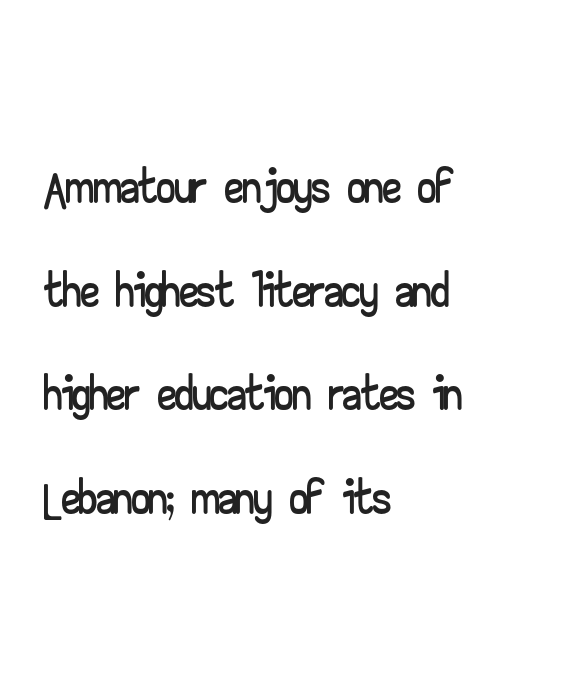
{"serif": "no", "italic": "no", "width": "wide", "stroke_contrast": "low", "x_height": "small", "monospaced": "no", "underline": "no", "align": "left", "line_spacing": "normal", "line_spacing_ratio": 1.42, "letter_spacing": "normal", "letter_spacing_em": 0.0, "glyph_px": 73}
